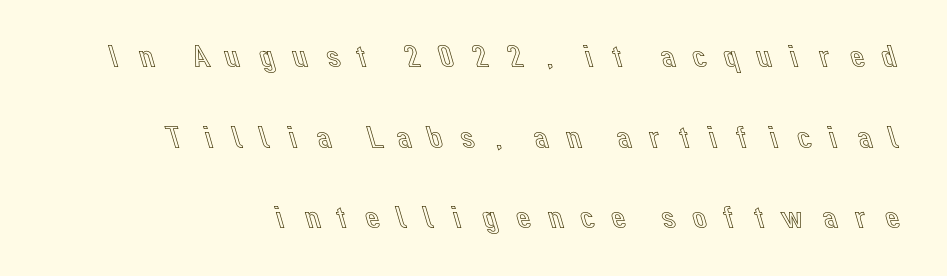
The image shows 33 px text type; set right-aligned, loose line spacing (2.44x), unusually wide letter spacing (+0.41 em), not underlined; a medium x-height.
